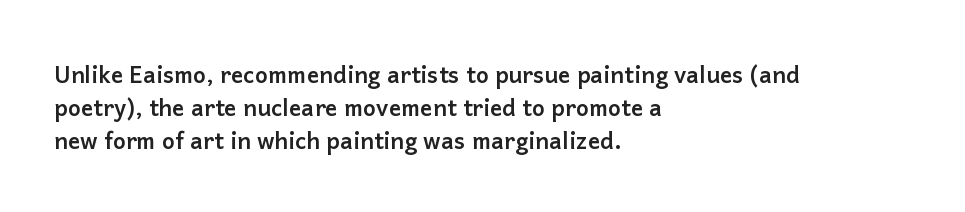
The image shows 23 px bold type, upright; set left-aligned, normal line spacing (1.43x), normal letter spacing, not underlined.
